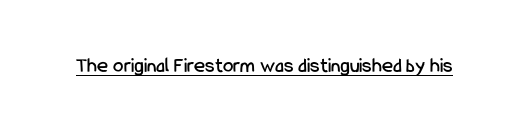
Q: Is the text italic (slanted)? A: No, it is upright.
Q: Is the text underlined? A: Yes.
Q: Is the spacing between letters normal or unusually wide? A: Normal.
